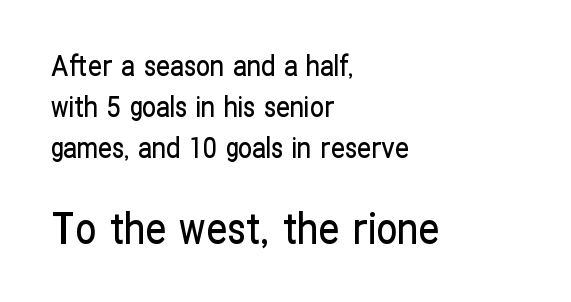
Leading: standard. The rendering keeps characters at their native spacing. Each line starts at the same left margin while the right side varies. The lettering stays uniformly vertical, giving the passage a roman look. Decoration check: the copy has no underline.
